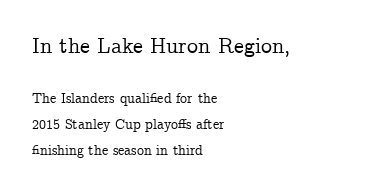
The image shows 22 px text type, upright; set left-aligned, line spacing 1.84x, normal letter spacing, not underlined; the first (top) block is 1.57x larger.
